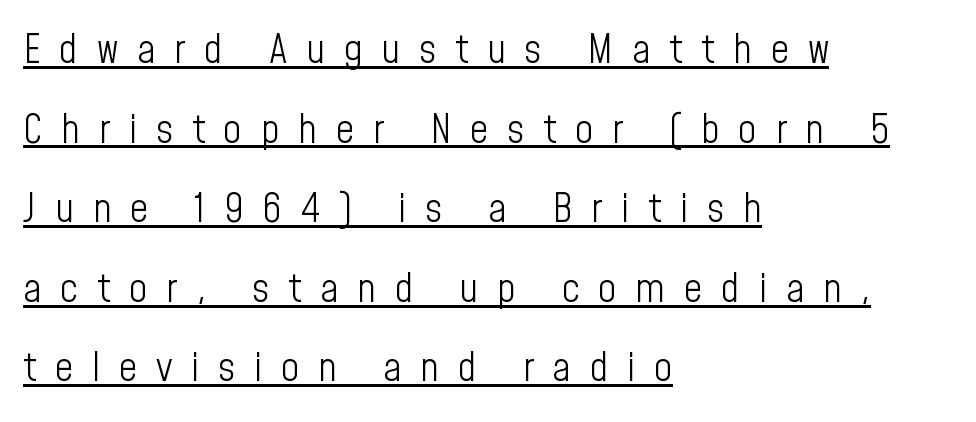
The image shows 40 px light, condensed sans-serif type, upright; set left-aligned, loose line spacing (1.99x), unusually wide letter spacing (+0.47 em), underlined; low stroke contrast and a medium x-height.
